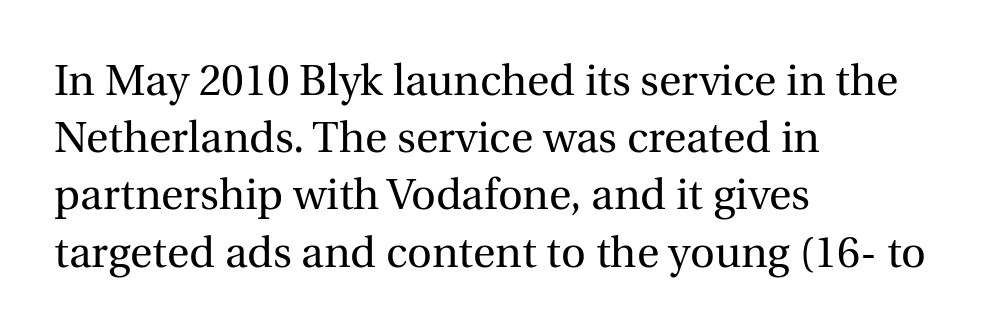
The image shows 43 px regular-weight serif type, upright; set left-aligned, normal line spacing (1.33x), normal letter spacing, not underlined; a medium x-height.
